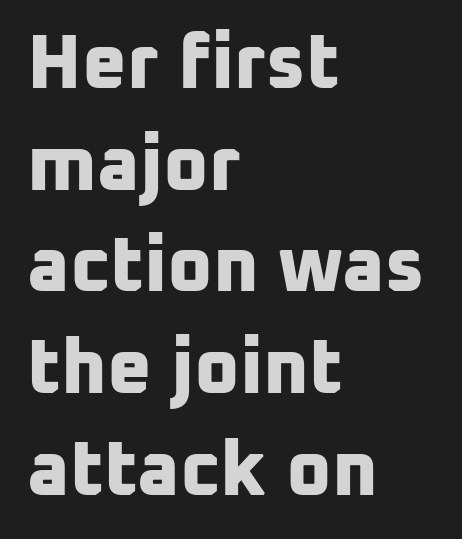
The image shows 77 px bold sans-serif type; set left-aligned, normal line spacing (1.32x), normal letter spacing, not underlined; low stroke contrast and a medium x-height.
